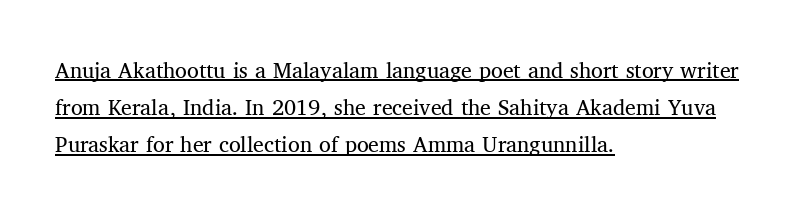
Q: Is the text bold? A: No.
Q: Is the text italic (slanted)? A: No, it is upright.
Q: Is the text underlined? A: Yes.
Q: How is the paragraph aligned? A: Left-aligned.
Q: Is the spacing between letters normal or unusually wide? A: Normal.
Q: Is the spacing between lines tight, normal or loose? A: Normal.
